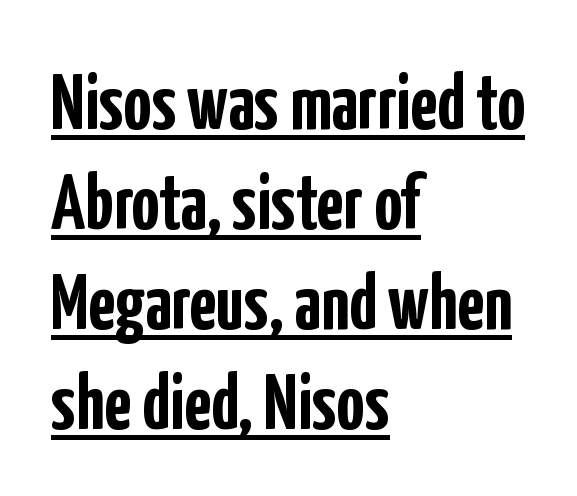
Compared with a centered layout, this one pins lines to the left instead. Think of a printed novel: that variable character pitch is what you see here. Heavy-handed strokes throughout: this text is bold. Regular leading.
